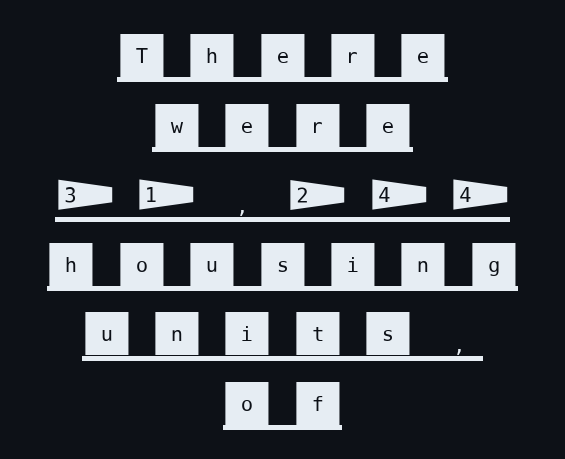
Q: Is the text italic (slanted)? A: No, it is upright.
Q: Is the typeface a serif or a sans-serif typeface? A: Sans-serif.
Q: Is the text underlined? A: Yes.
Q: How is the paragraph aligned? A: Centered.
Q: Is the spacing between letters normal or unusually wide? A: Unusually wide.
Q: Is the spacing between lines tight, normal or loose? A: Normal.
Q: Width (condensed, normal, or wide)? A: Normal.
Q: Stroke contrast? A: Medium.
Q: x-height? A: Large.
